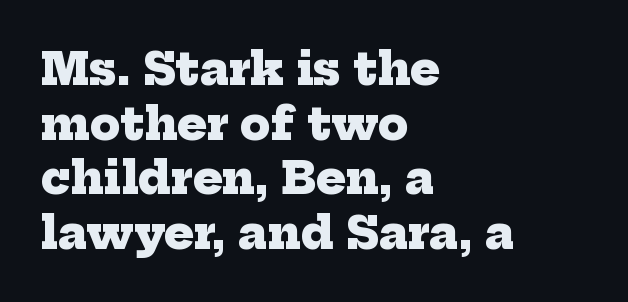
{"serif": "yes", "bold": "yes", "weight": "heavy", "width": "normal", "stroke_contrast": "low", "x_height": "medium", "monospaced": "no", "underline": "no", "align": "left", "line_spacing_ratio": 1.24, "letter_spacing": "normal", "letter_spacing_em": 0.0, "glyph_px": 44}
